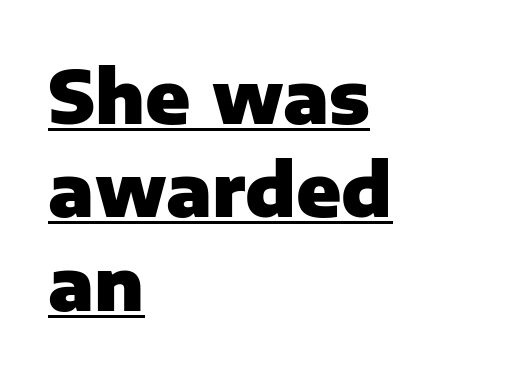
The passage shown stacks its lines at a standard gap. The compositor pushed each line to the left boundary. Compared with undecorated copy, this sample adds a rule below the words. Words appear dense and cohesive because spacing is normal. Ordinary non-slanted type is in use. Thick stems and heavy bowls — unmistakably bold.
